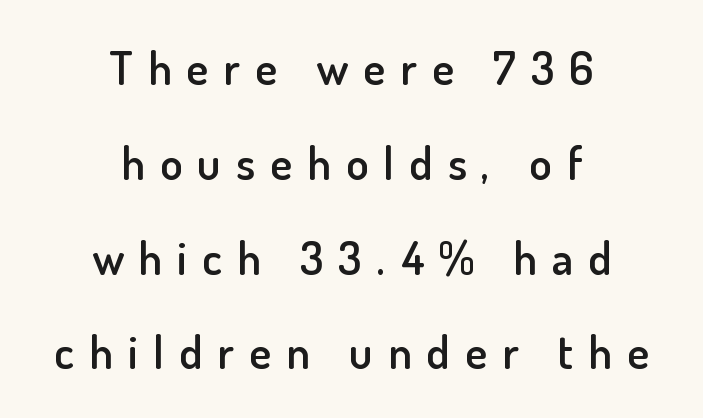
{"serif": "no", "italic": "no", "bold": "semi", "weight": "semibold", "width": "normal", "stroke_contrast": "low", "x_height": "small", "monospaced": "no", "underline": "no", "align": "center", "line_spacing": "loose", "line_spacing_ratio": 2.06, "letter_spacing": "wide", "letter_spacing_em": 0.33, "glyph_px": 46}
